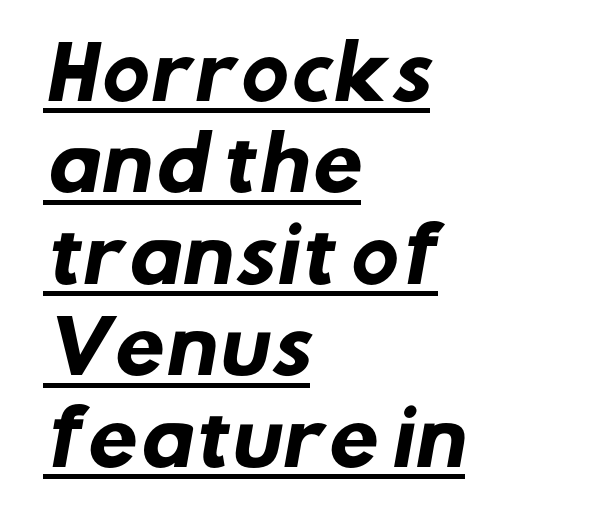
Q: Is the text bold? A: Yes.
Q: Is the typeface a serif or a sans-serif typeface? A: Sans-serif.
Q: Is the text underlined? A: Yes.
Q: How is the paragraph aligned? A: Left-aligned.
Q: Is the spacing between letters normal or unusually wide? A: Normal.
Q: Is the spacing between lines tight, normal or loose? A: Normal.
Q: Width (condensed, normal, or wide)? A: Normal.
Q: Stroke contrast? A: Low.
Q: x-height? A: Medium.
Q: Monospaced? A: No.
